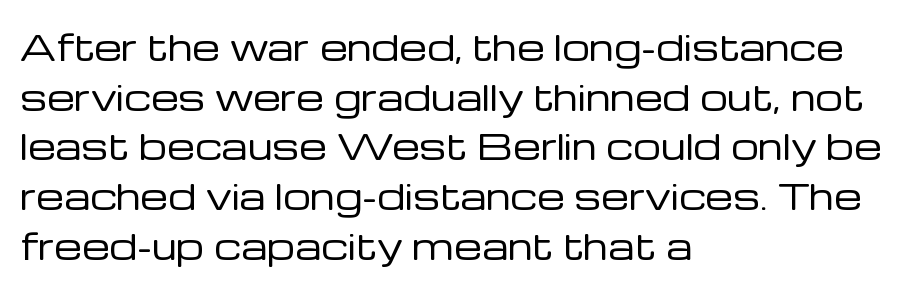
Q: Is the text bold? A: No.
Q: Is the text italic (slanted)? A: No, it is upright.
Q: Is the typeface a serif or a sans-serif typeface? A: Sans-serif.
Q: Is the text underlined? A: No.
Q: How is the paragraph aligned? A: Left-aligned.
Q: Is the spacing between letters normal or unusually wide? A: Normal.
Q: Is the spacing between lines tight, normal or loose? A: Normal.
Q: Width (condensed, normal, or wide)? A: Normal.
Q: Stroke contrast? A: Low.
Q: x-height? A: Medium.
Q: Monospaced? A: No.
